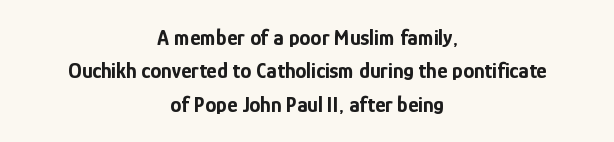
The image shows 22 px bold type, upright; set centered, normal line spacing (1.52x), normal letter spacing, not underlined.
